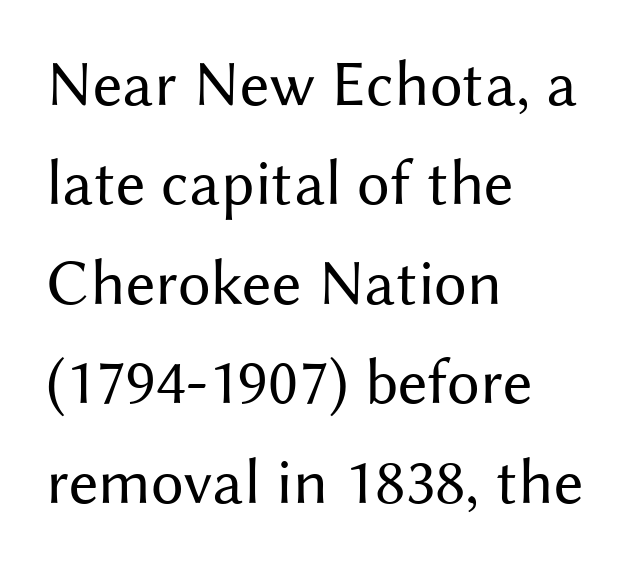
Q: Is the text bold? A: No.
Q: Is the text italic (slanted)? A: No, it is upright.
Q: Is the typeface a serif or a sans-serif typeface? A: Sans-serif.
Q: Is the text underlined? A: No.
Q: How is the paragraph aligned? A: Left-aligned.
Q: Is the spacing between letters normal or unusually wide? A: Normal.
Q: Is the spacing between lines tight, normal or loose? A: Normal.
Q: Width (condensed, normal, or wide)? A: Normal.
Q: Stroke contrast? A: Medium.
Q: x-height? A: Medium.
Q: Monospaced? A: No.
